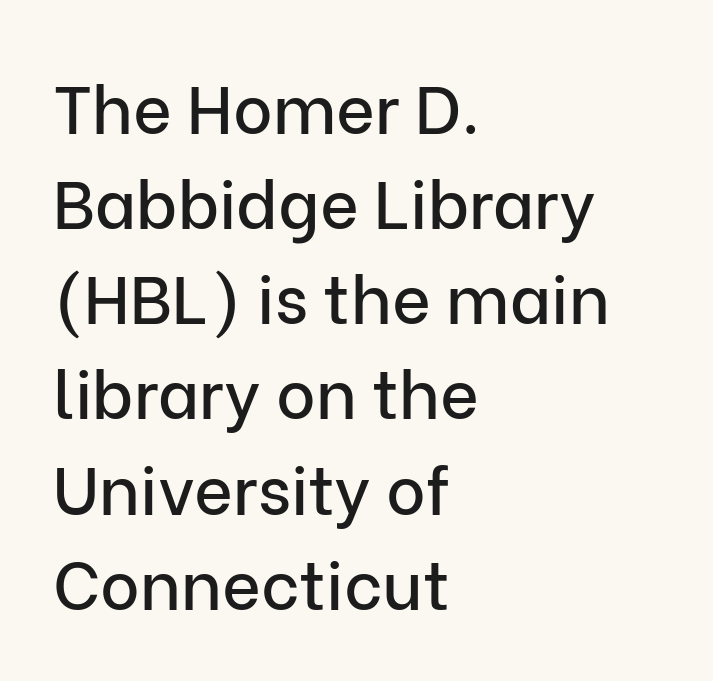
Posture: vertical. Looks like regular typesetting: each glyph gets only the width it needs. Short note: letters normally spaced. Type without underlining.
